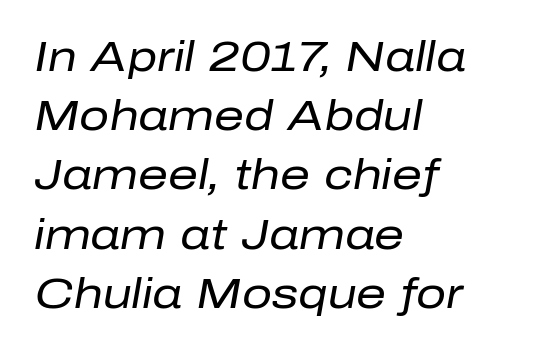
Q: Is the text bold? A: No.
Q: Is the text italic (slanted)? A: Yes, it leans right by about 10 degrees.
Q: Is the text underlined? A: No.
Q: How is the paragraph aligned? A: Left-aligned.
Q: Is the spacing between letters normal or unusually wide? A: Normal.
Q: Is the spacing between lines tight, normal or loose? A: Normal.
Q: Width (condensed, normal, or wide)? A: Normal.
Q: Stroke contrast? A: Low.
Q: x-height? A: Medium.
Q: Monospaced? A: No.
